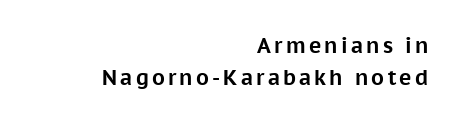
Lines of text with bare space underneath. Successive baselines arrive at the customary interval. Notice how the passage keeps a crisp vertical edge on the right only. Its strokes are broad and dark, the hallmark of bold type. This is roman type, the default non-slanted kind.
